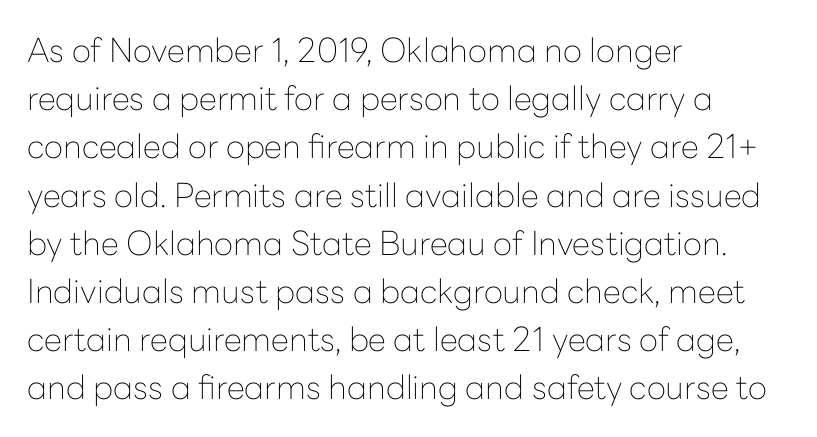
{"serif": "no", "italic": "no", "bold": "no", "weight": "thin", "width": "normal", "stroke_contrast": "low", "x_height": "medium", "monospaced": "no", "underline": "no", "align": "left", "line_spacing": "normal", "line_spacing_ratio": 1.46, "letter_spacing": "normal", "letter_spacing_em": 0.0, "glyph_px": 33}
